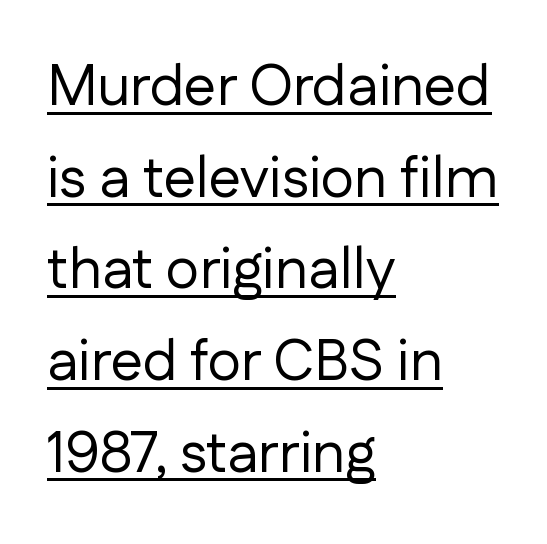
{"serif": "no", "italic": "no", "bold": "no", "weight": "regular", "width": "normal", "stroke_contrast": "low", "x_height": "medium", "monospaced": "no", "underline": "yes", "align": "left", "line_spacing": "normal", "line_spacing_ratio": 1.58, "letter_spacing": "normal", "letter_spacing_em": 0.0, "glyph_px": 58}
